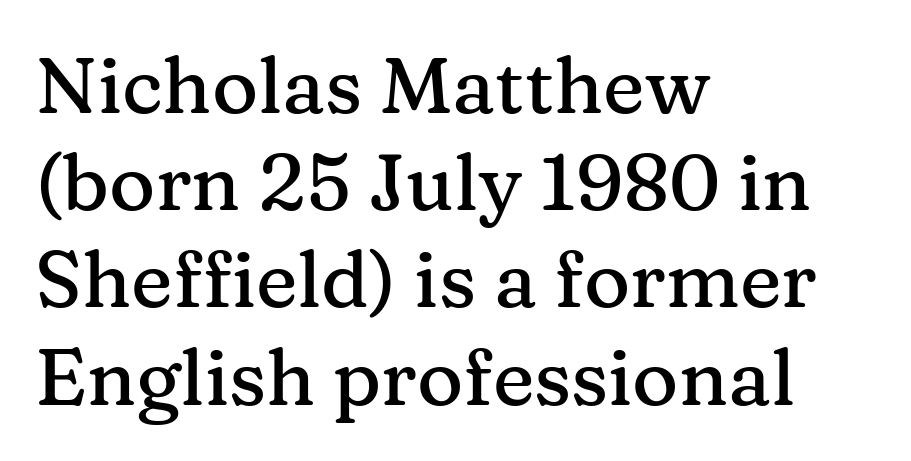
{"serif": "yes", "italic": "no", "width": "normal", "stroke_contrast": "medium", "x_height": "medium", "monospaced": "no", "underline": "no", "align": "left", "line_spacing_ratio": 1.23, "letter_spacing": "normal", "letter_spacing_em": 0.0, "glyph_px": 79}
